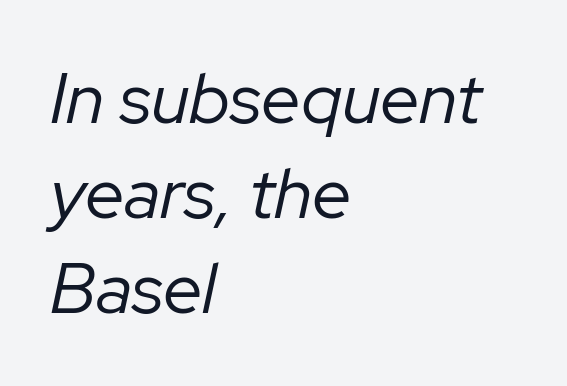
Looking at the ascenders, they clearly lean. A typesetter would call this proportional, since set widths differ per character. Anything drawn beneath the words? Only blank space. The characters are drawn with everyday or finer stroke widths.
